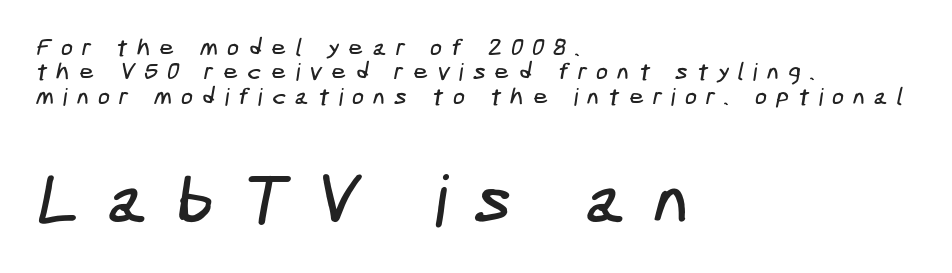
{"serif": "no", "width": "condensed", "stroke_contrast": "low", "x_height": "medium", "underline": "no", "align": "left", "line_spacing": "tight", "line_spacing_ratio": 1.02, "letter_spacing": "wide", "letter_spacing_em": 0.37, "larger_block": "second", "size_ratio": 2.96, "glyph_px": 71}
